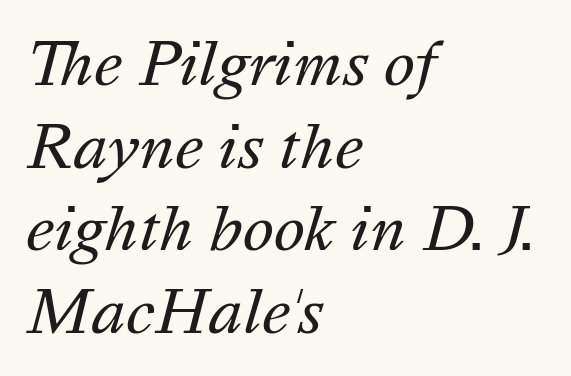
The image shows 59 px regular-weight type, italic (leaning right); set left-aligned, normal line spacing (1.4x), normal letter spacing, not underlined; medium stroke contrast and a medium x-height.
